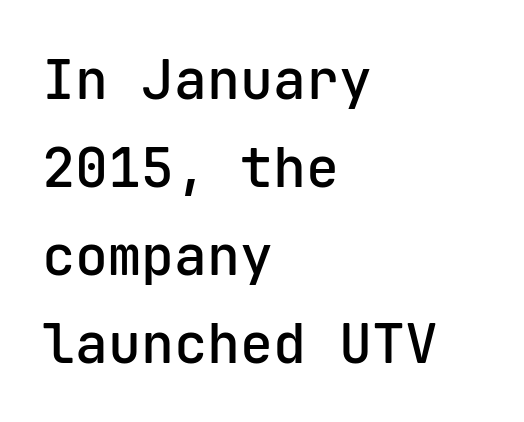
Think of a typewriter: that constant character pitch is what you see here. Layout note: lines flush left. The space between consecutive lines is moderate. A roman cut, with each character standing at attention.
